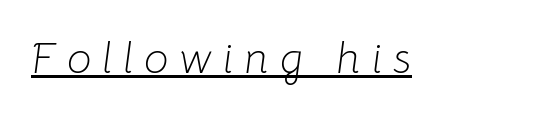
{"italic": "yes", "lean": "right", "slant_degrees": 8, "bold": "no", "weight": "light", "width": "normal", "stroke_contrast": "low", "x_height": "medium", "monospaced": "no", "underline": "yes", "letter_spacing": "wide", "letter_spacing_em": 0.26, "glyph_px": 43}
